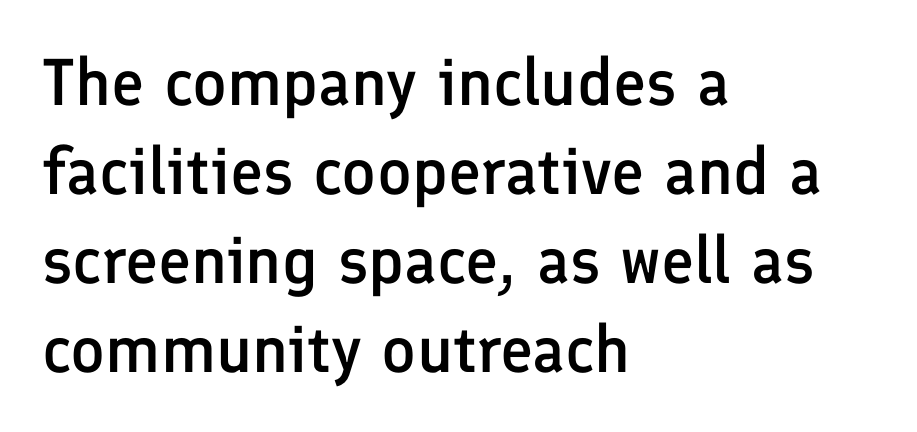
Line beginnings align vertically; line endings do not. In terms of leading, this rendering sits right in the middle. Is this a fixed-width face? No — the glyphs have proportional, varying widths. These lines are composed in type without serifs. Nobody touched the tracking dial on this one. Clear beneath every line of the passage.
